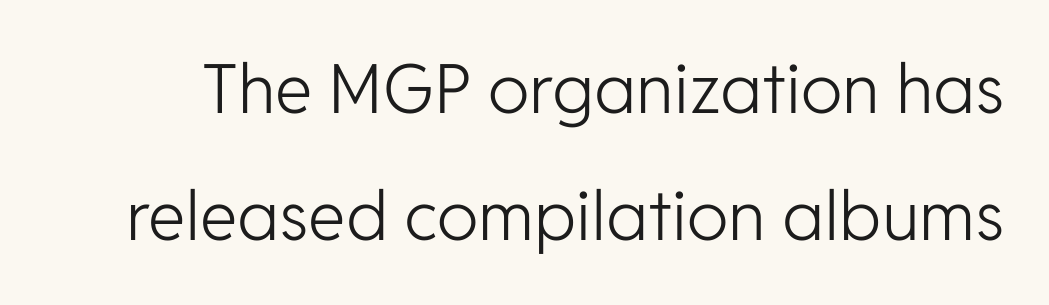
Posture: upright roman. Compared with typical body copy, the letter spacing here is the same. The passage shown is typed in a proportional face where columns would drift. The font family rendered here belongs to the sans-serif group.
